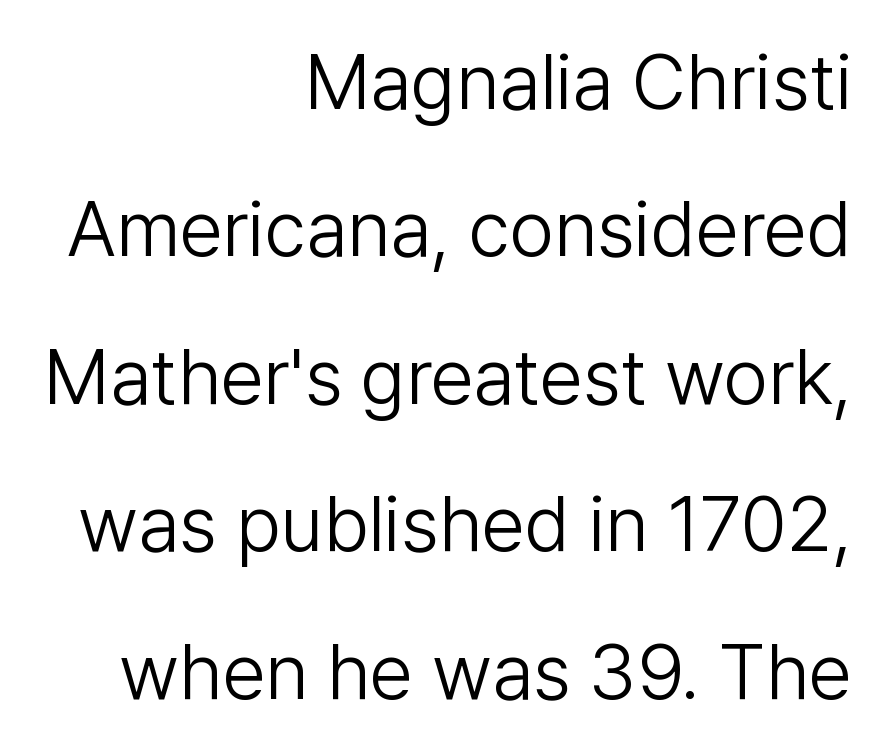
{"serif": "no", "italic": "no", "bold": "no", "weight": "light", "width": "normal", "stroke_contrast": "low", "x_height": "medium", "monospaced": "no", "underline": "no", "align": "right", "line_spacing_ratio": 1.89, "letter_spacing": "normal", "letter_spacing_em": 0.0, "glyph_px": 78}
